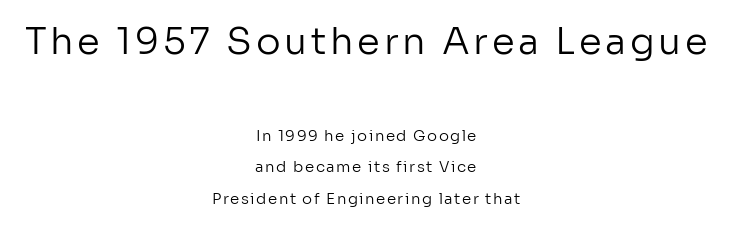
{"serif": "no", "italic": "no", "bold": "no", "weight": "regular", "width": "normal", "stroke_contrast": "low", "x_height": "medium", "monospaced": "no", "underline": "no", "align": "center", "line_spacing": "loose", "line_spacing_ratio": 2.11, "larger_block": "first", "size_ratio": 2.47, "glyph_px": 37}
